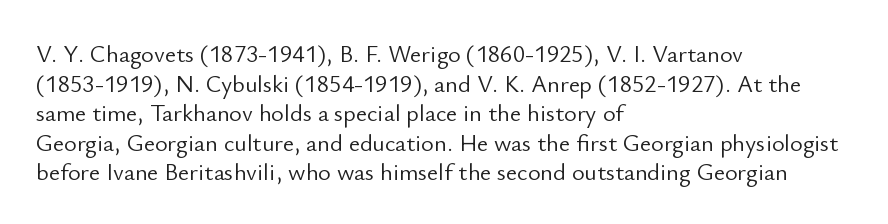
Q: Is the text bold? A: No.
Q: Is the text italic (slanted)? A: No, it is upright.
Q: Is the text underlined? A: No.
Q: How is the paragraph aligned? A: Left-aligned.
Q: Is the spacing between letters normal or unusually wide? A: Normal.
